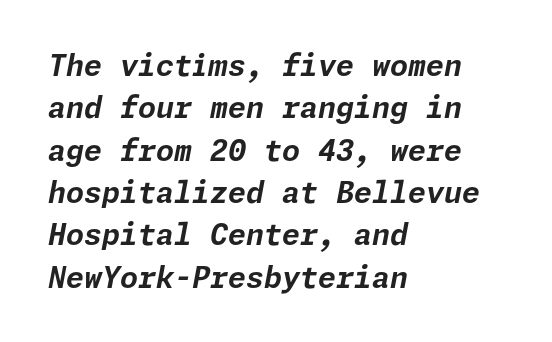
The sample has been set heavy, in full bold. Caption: multi-line text, flush left, ragged right. Clear beneath every line of the passage. The letters are slanted; this is an italic face. The line texture is even and compact thanks to regular tracking. Vertical spacing — default.
